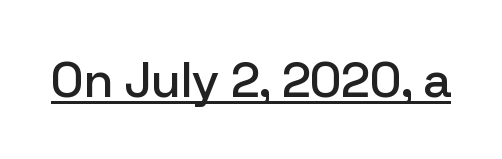
The image shows 50 px sans-serif type, upright; set normal letter spacing, underlined; low stroke contrast and a medium x-height.
